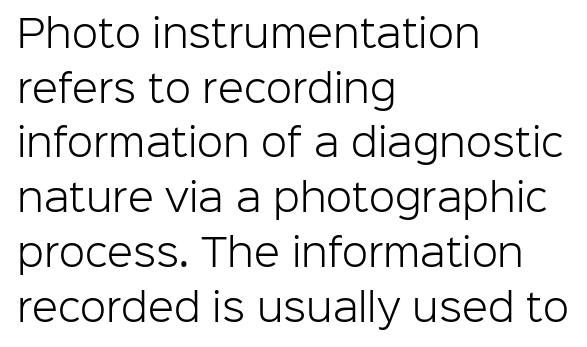
This sample has the flowing, uneven cadence of proportional lettering. Whoever set this chose a conventional vertical rhythm. Typeset ragged right — the left edge is the straight one. The typography opts for an upright posture over an oblique one. Spacing between characters is what you'd get straight out of the box.
